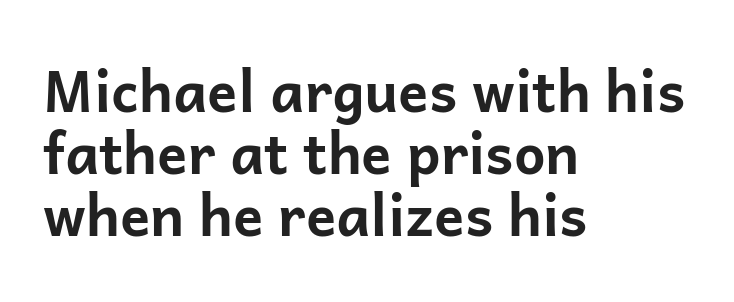
The image shows 56 px bold sans-serif type, upright; set left-aligned, tight line spacing (1.11x), normal letter spacing, not underlined; low stroke contrast and a medium x-height.
